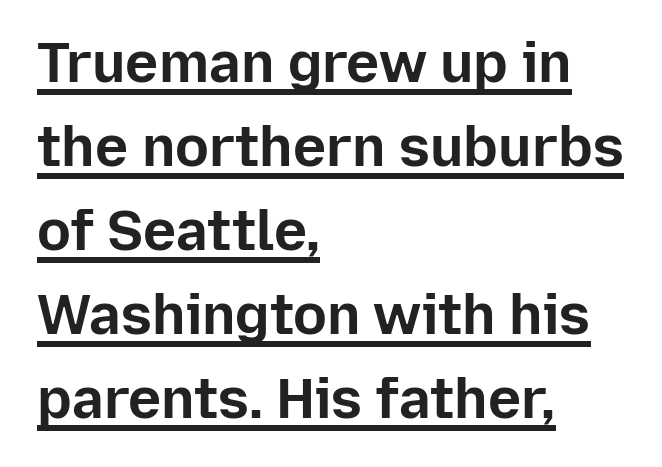
The image shows 56 px bold sans-serif type, upright; set left-aligned, normal line spacing (1.5x), normal letter spacing, underlined; low stroke contrast and a medium x-height.
